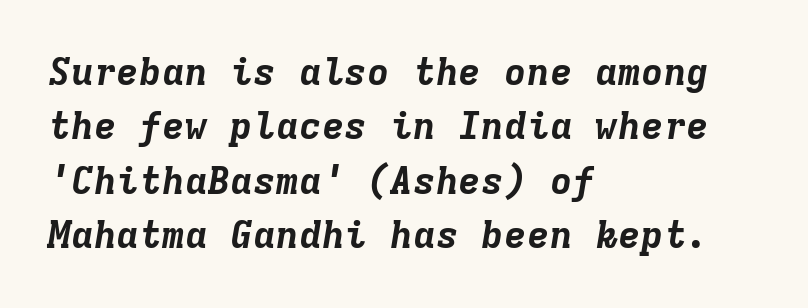
Between one letter and the next there's only the usual sliver of space. In CSS terms this would be text-align: left. Vertically, the passage feels balanced, rows spaced as you'd expect. You could count columns in this text — the font is strictly monospaced. I'd describe the lettering as bold — thick and assertive. Descender tails drop into unmarked territory.
